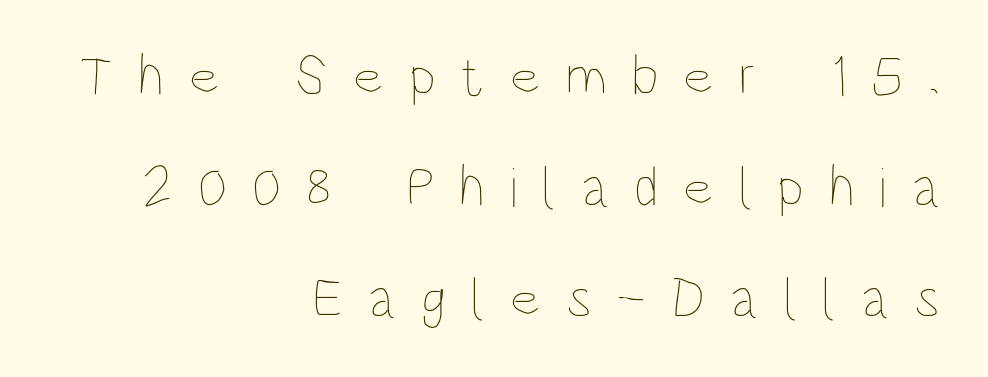
Q: Is the text bold? A: No.
Q: Is the text italic (slanted)? A: No, it is upright.
Q: Is the text underlined? A: No.
Q: How is the paragraph aligned? A: Right-aligned.
Q: Is the spacing between letters normal or unusually wide? A: Unusually wide.
Q: Is the spacing between lines tight, normal or loose? A: Loose.
Q: Width (condensed, normal, or wide)? A: Condensed.
Q: Stroke contrast? A: Low.
Q: x-height? A: Large.
Q: Monospaced? A: No.
